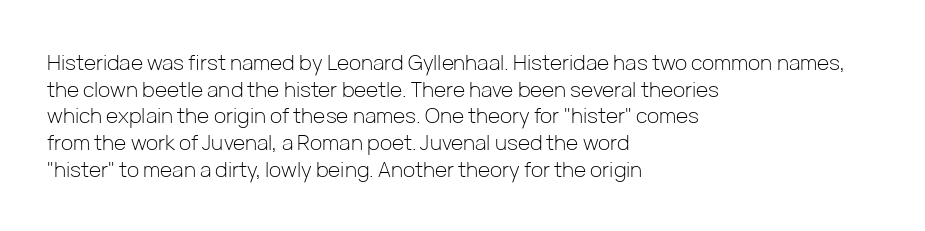
The image shows 21 px text type, upright; set left-aligned, normal line spacing (1.27x), normal letter spacing, not underlined.
